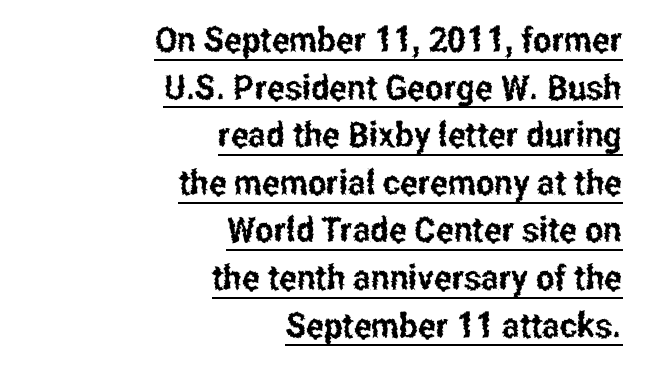
The image shows 35 px condensed sans-serif type, upright; set right-aligned, normal line spacing (1.36x), normal letter spacing, underlined; low stroke contrast and a medium x-height.
